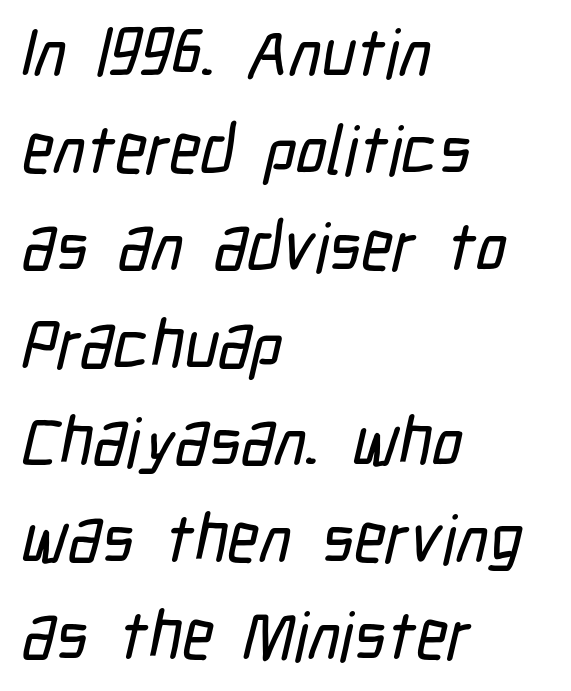
Q: Is the typeface a serif or a sans-serif typeface? A: Sans-serif.
Q: Is the text underlined? A: No.
Q: How is the paragraph aligned? A: Left-aligned.
Q: Is the spacing between letters normal or unusually wide? A: Normal.
Q: Is the spacing between lines tight, normal or loose? A: Normal.
Q: Width (condensed, normal, or wide)? A: Condensed.
Q: Stroke contrast? A: Low.
Q: x-height? A: Medium.
Q: Monospaced? A: No.
